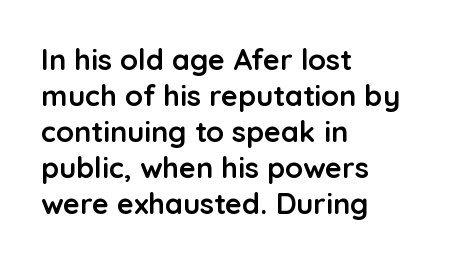
{"serif": "no", "italic": "no", "bold": "yes", "weight": "semibold", "width": "normal", "stroke_contrast": "low", "x_height": "medium", "monospaced": "no", "underline": "no", "align": "left", "line_spacing_ratio": 1.24, "letter_spacing": "normal", "letter_spacing_em": 0.0, "glyph_px": 29}
